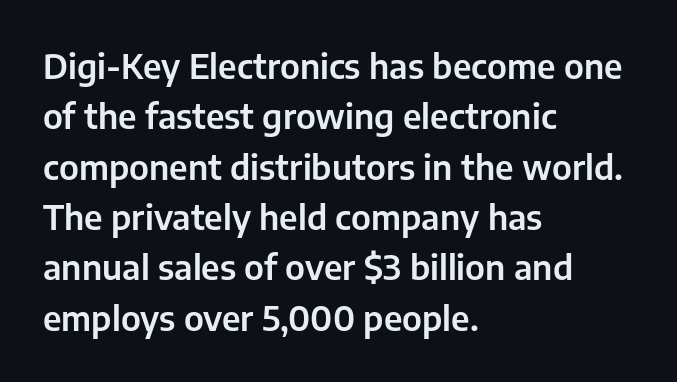
{"serif": "no", "italic": "no", "width": "normal", "stroke_contrast": "low", "x_height": "medium", "monospaced": "no", "underline": "no", "align": "left", "line_spacing": "normal", "line_spacing_ratio": 1.48, "letter_spacing": "normal", "letter_spacing_em": 0.0, "glyph_px": 34}
